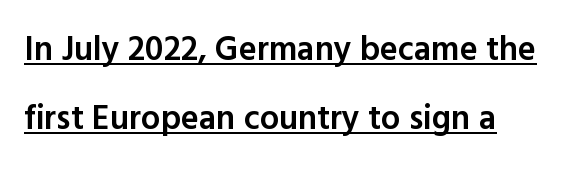
Q: Is the text bold? A: Semi-bold.
Q: Is the text italic (slanted)? A: No, it is upright.
Q: Is the typeface a serif or a sans-serif typeface? A: Sans-serif.
Q: Is the text underlined? A: Yes.
Q: How is the paragraph aligned? A: Left-aligned.
Q: Is the spacing between letters normal or unusually wide? A: Normal.
Q: Is the spacing between lines tight, normal or loose? A: Loose.
Q: Width (condensed, normal, or wide)? A: Normal.
Q: x-height? A: Medium.
Q: Monospaced? A: No.
